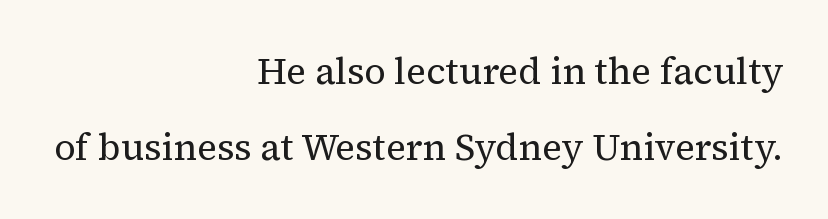
Q: Is the text bold? A: No.
Q: Is the text italic (slanted)? A: No, it is upright.
Q: Is the typeface a serif or a sans-serif typeface? A: Serif.
Q: Is the text underlined? A: No.
Q: How is the paragraph aligned? A: Right-aligned.
Q: Is the spacing between letters normal or unusually wide? A: Normal.
Q: Is the spacing between lines tight, normal or loose? A: Loose.
Q: Width (condensed, normal, or wide)? A: Normal.
Q: Stroke contrast? A: Medium.
Q: x-height? A: Medium.
Q: Monospaced? A: No.
